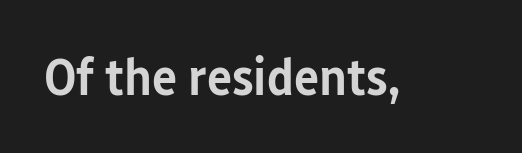
Q: Is the text bold? A: Semi-bold.
Q: Is the text italic (slanted)? A: No, it is upright.
Q: Is the typeface a serif or a sans-serif typeface? A: Sans-serif.
Q: Is the text underlined? A: No.
Q: Is the spacing between letters normal or unusually wide? A: Normal.
Q: Width (condensed, normal, or wide)? A: Condensed.
Q: Stroke contrast? A: Low.
Q: x-height? A: Medium.
Q: Monospaced? A: No.
